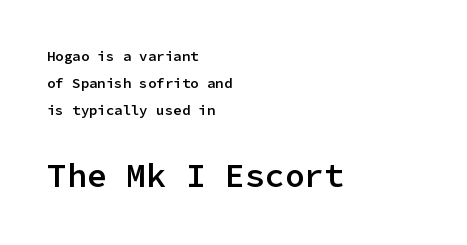
Nothing sits at the stroke ends, so this counts as sans-serif. These words are printed semibold, heavier than regular yet not bold. Caption: upper text group reduced, lower text group enlarged. Regarding leading, the lines here are spaced well apart.
